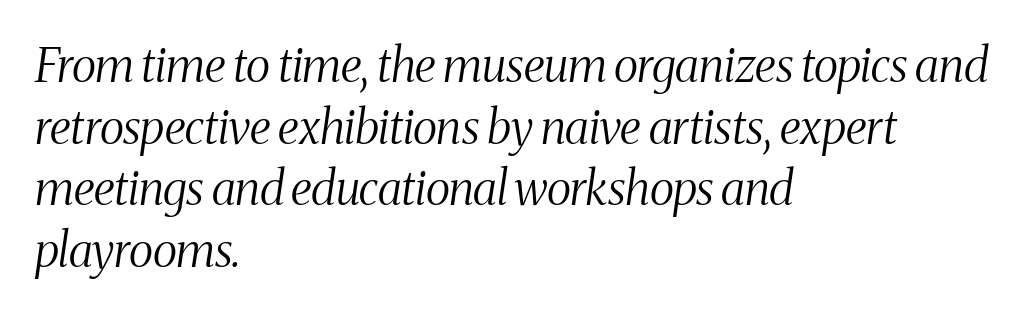
{"serif": "yes", "italic": "yes", "lean": "right", "slant_degrees": 8, "bold": "no", "weight": "light", "width": "condensed", "stroke_contrast": "medium", "x_height": "medium", "monospaced": "no", "underline": "no", "align": "left", "line_spacing": "normal", "line_spacing_ratio": 1.31, "letter_spacing": "normal", "letter_spacing_em": 0.0, "glyph_px": 47}
